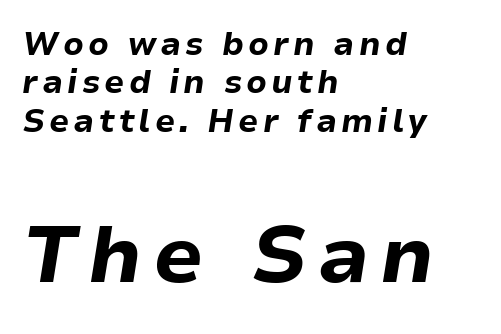
Each glyph is drawn with heavy, bold strokes. The ragged edge is on the right, which tells us the setting is flush left. Type size steps up from the first block to the second. These lines are rendered in a variable-pitch font.
